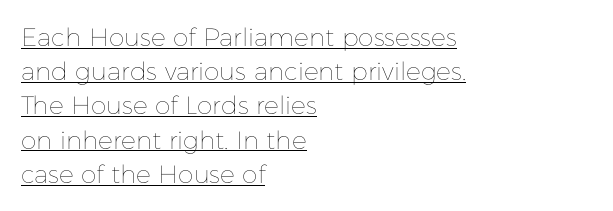
Q: Is the text bold? A: No.
Q: Is the text italic (slanted)? A: No, it is upright.
Q: Is the text underlined? A: Yes.
Q: How is the paragraph aligned? A: Left-aligned.
Q: Is the spacing between letters normal or unusually wide? A: Normal.
Q: Is the spacing between lines tight, normal or loose? A: Normal.
